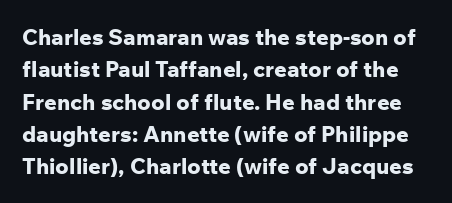
Leading: standard. As a designer I'd log this as weight 700, bold. The passage shown is not underscored anywhere. Every stem runs plumb, perpendicular to the baseline.
